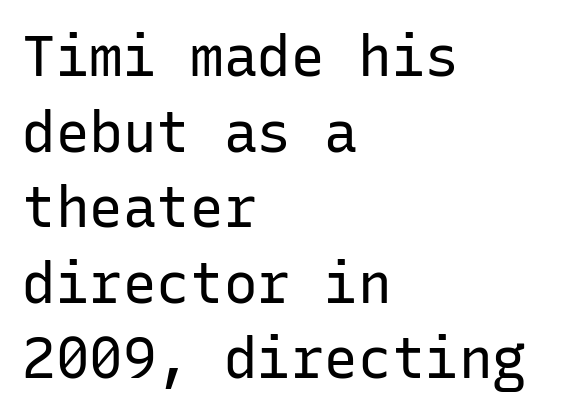
The zone under the glyphs is completely vacant. No extra tracking has been applied to these lines. Weight: regular or lighter. Typographically, this falls in the sans-serif category. Which margin do the lines hug? The left one — the right edge is uneven.
